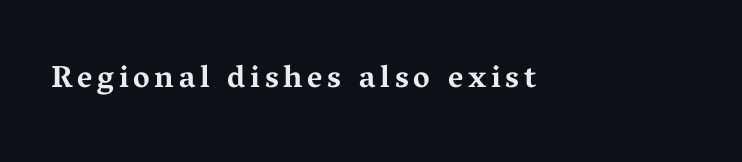
{"serif": "yes", "italic": "no", "bold": "yes", "weight": "bold", "width": "wide", "stroke_contrast": "medium", "x_height": "medium", "monospaced": "no", "underline": "no", "glyph_px": 31}
